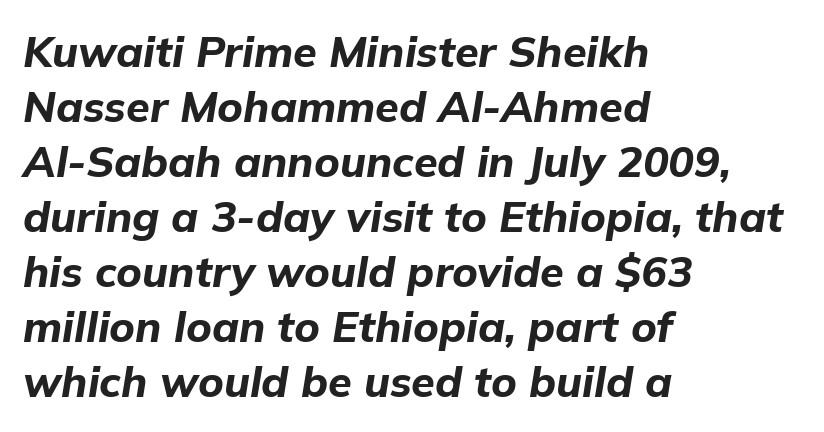
The image shows 43 px bold type, italic (leaning right); set left-aligned, normal line spacing (1.28x), normal letter spacing, not underlined; low stroke contrast and a medium x-height.
